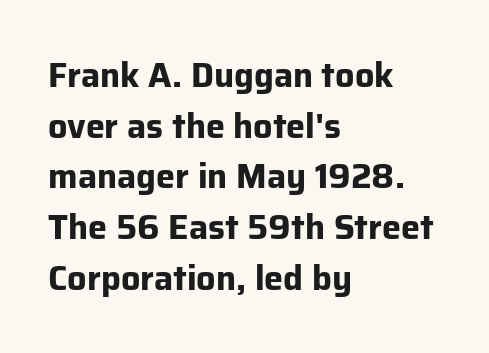
Regarding serifs, this sample does without them. This is the regular roman posture of the typeface. In terms of letterspacing, this is plain default setting. This sample is left-justified, so line endings fall wherever the words run out. The rendering uses natural spacing where letterforms have individual widths.
